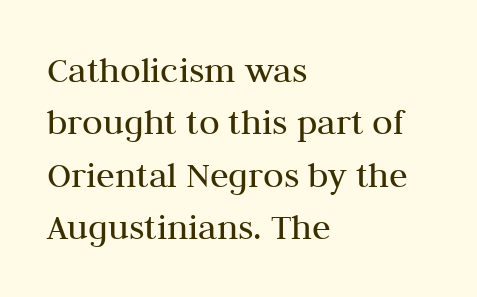
In CSS terms this would be text-align: left. Quick note: underline off. Stroke mass is kept to a normal reading level or below. The type is set solid horizontally, with unmodified tracking.
